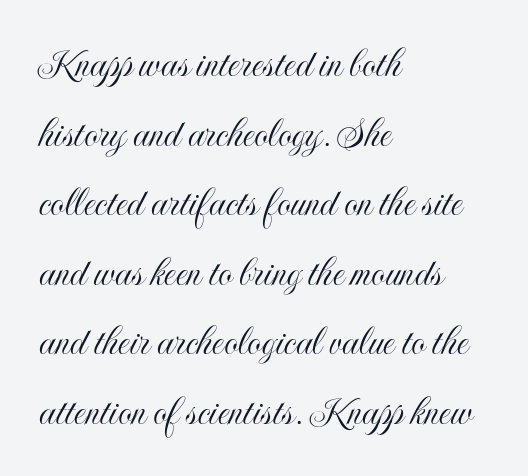
Q: Is the text italic (slanted)? A: Yes.
Q: Is the text underlined? A: No.
Q: How is the paragraph aligned? A: Left-aligned.
Q: Is the spacing between letters normal or unusually wide? A: Normal.
Q: Is the spacing between lines tight, normal or loose? A: Normal.
Q: Width (condensed, normal, or wide)? A: Condensed.
Q: x-height? A: Small.
Q: Monospaced? A: No.
